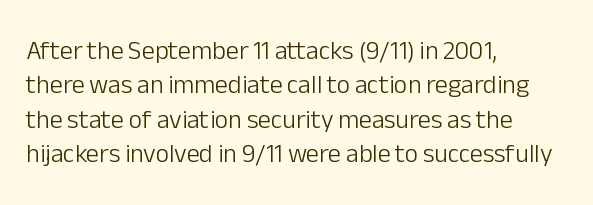
Leftover space on each line is placed entirely after the last word. Notice how the stems are strictly vertical — no italics here. The rendering uses a moderate line-height, typical for paragraphs. Underlining? Definitely not there. A light-to-regular cut is what we see here.
